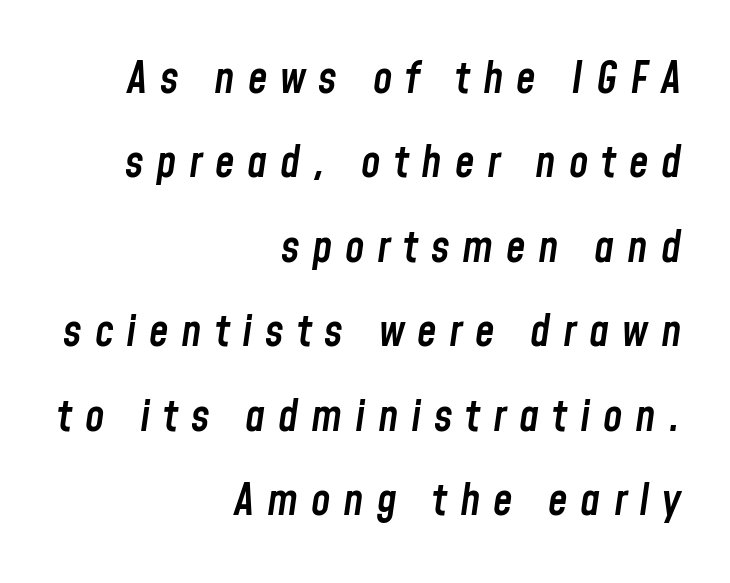
A great deal of white space separates one row of letters from the next. Right-aligned paragraph, ragged on the left. Descenders hang freely into open space. A somewhat darkened texture: the type is semibold rather than bold. Someone cranked the tracking dial way up on this one.
